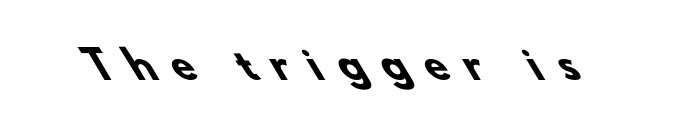
The image shows 37 px heavy sans-serif type; set unusually wide letter spacing (+0.48 em), not underlined; low stroke contrast and a small x-height.
